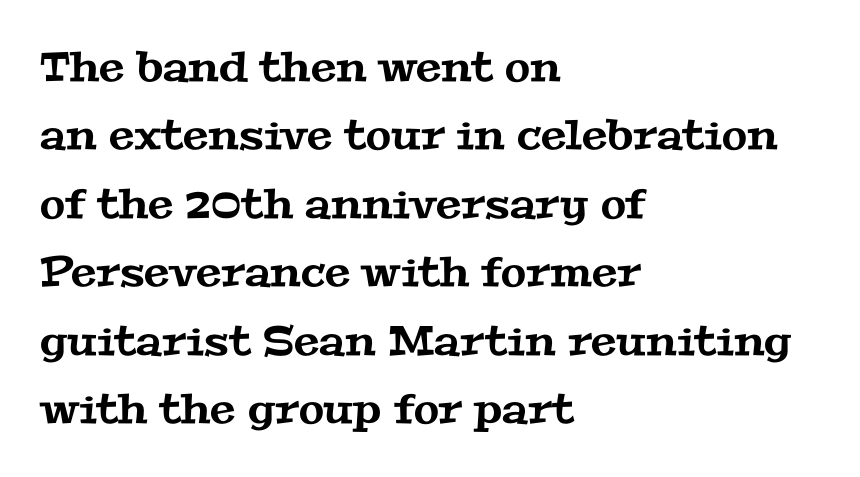
Q: Is the typeface a serif or a sans-serif typeface? A: Serif.
Q: Is the text underlined? A: No.
Q: How is the paragraph aligned? A: Left-aligned.
Q: Is the spacing between letters normal or unusually wide? A: Normal.
Q: Is the spacing between lines tight, normal or loose? A: Normal.
Q: Width (condensed, normal, or wide)? A: Wide.
Q: Stroke contrast? A: Medium.
Q: x-height? A: Medium.
Q: Monospaced? A: No.
